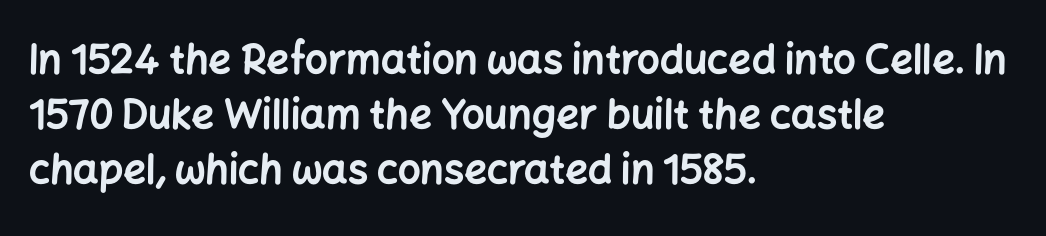
Q: Is the text bold? A: Yes.
Q: Is the text italic (slanted)? A: No, it is upright.
Q: Is the typeface a serif or a sans-serif typeface? A: Sans-serif.
Q: Is the text underlined? A: No.
Q: How is the paragraph aligned? A: Left-aligned.
Q: Is the spacing between letters normal or unusually wide? A: Normal.
Q: Is the spacing between lines tight, normal or loose? A: Normal.
Q: Width (condensed, normal, or wide)? A: Normal.
Q: Stroke contrast? A: Low.
Q: x-height? A: Medium.
Q: Monospaced? A: No.
